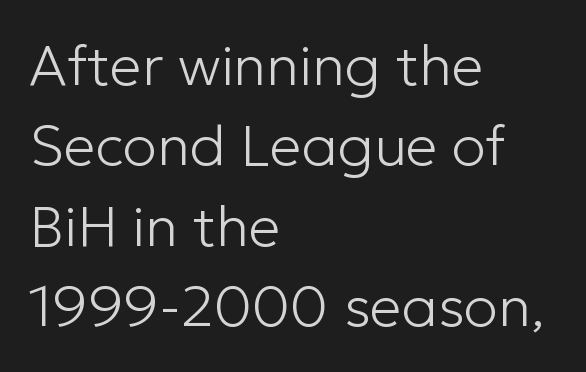
Q: Is the text bold? A: No.
Q: Is the text italic (slanted)? A: No, it is upright.
Q: Is the typeface a serif or a sans-serif typeface? A: Sans-serif.
Q: Is the text underlined? A: No.
Q: How is the paragraph aligned? A: Left-aligned.
Q: Is the spacing between letters normal or unusually wide? A: Normal.
Q: Is the spacing between lines tight, normal or loose? A: Normal.
Q: Width (condensed, normal, or wide)? A: Normal.
Q: Stroke contrast? A: Low.
Q: x-height? A: Medium.
Q: Monospaced? A: No.
